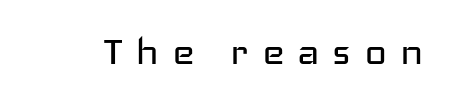
The image shows 48 px regular-weight, wide sans-serif type, upright; set unusually wide letter spacing (+0.27 em), not underlined; low stroke contrast and a medium x-height.
